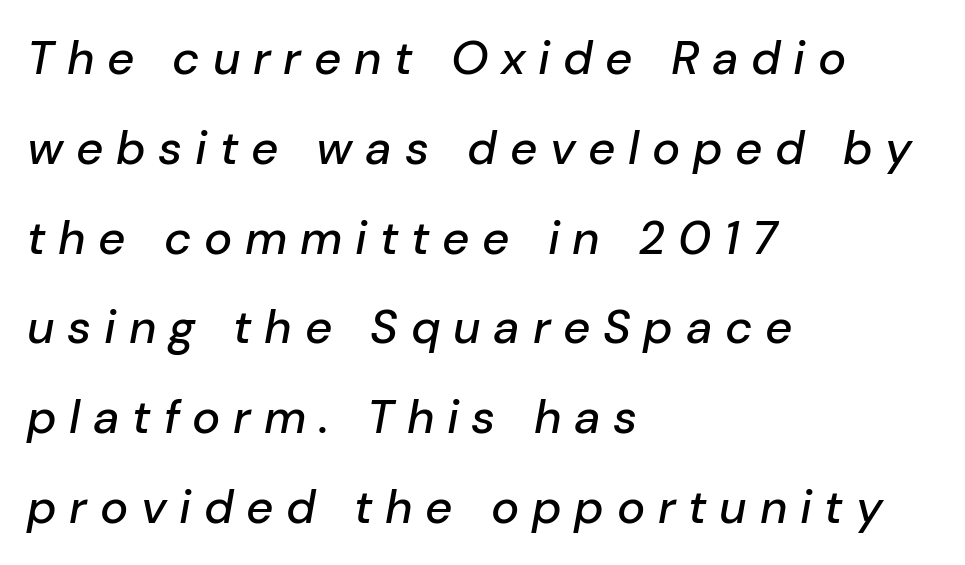
{"italic": "yes", "lean": "right", "slant_degrees": 10, "width": "normal", "stroke_contrast": "low", "x_height": "medium", "monospaced": "no", "underline": "no", "align": "left", "line_spacing": "loose", "line_spacing_ratio": 1.91, "letter_spacing": "wide", "letter_spacing_em": 0.27, "glyph_px": 47}
